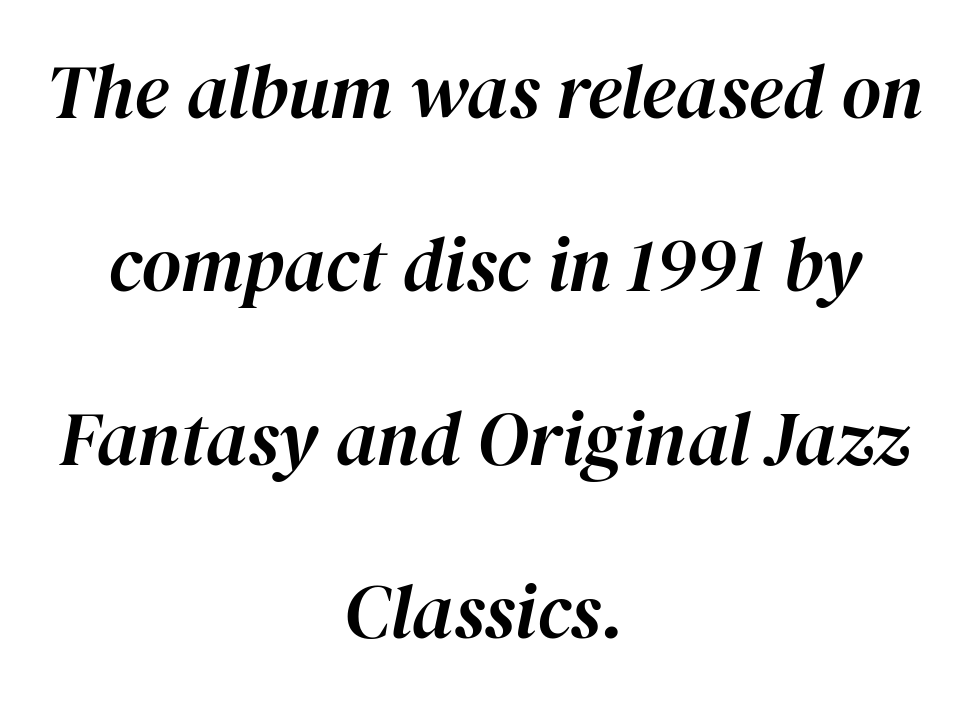
Does the lettering tilt? It does — this is italic. Nobody touched the tracking dial on this one. Honestly, the rows look like they've been pulled way apart. Character widths vary here, with narrow letters taking less room than wide ones. Reading down the block, each line starts at a different indent, mirrored at its end.
